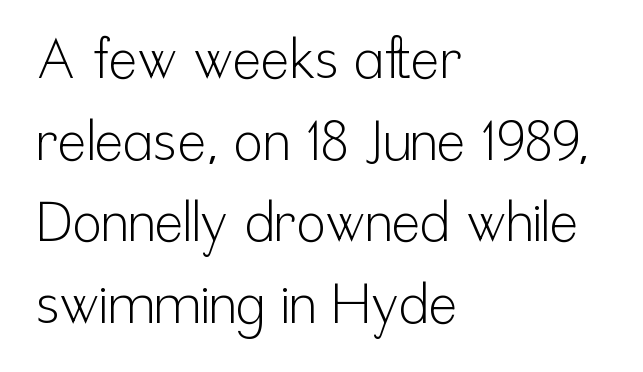
The image shows 54 px light, condensed sans-serif type, upright; set left-aligned, normal line spacing (1.51x), normal letter spacing, not underlined; low stroke contrast and a medium x-height.
